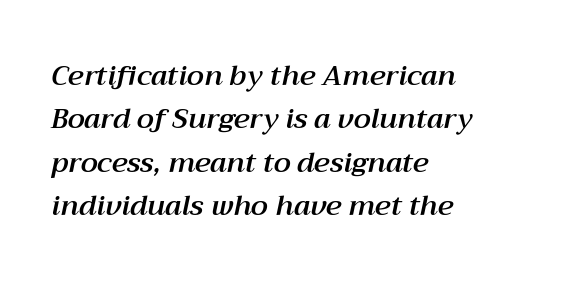
Q: Is the text italic (slanted)? A: Yes, it leans right by about 12 degrees.
Q: Is the text underlined? A: No.
Q: How is the paragraph aligned? A: Left-aligned.
Q: Is the spacing between letters normal or unusually wide? A: Normal.
Q: Is the spacing between lines tight, normal or loose? A: Normal.
Q: Width (condensed, normal, or wide)? A: Normal.
Q: Stroke contrast? A: Medium.
Q: x-height? A: Medium.
Q: Monospaced? A: No.
